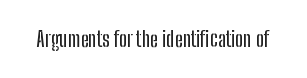
The image shows 21 px text type, upright; set normal letter spacing, not underlined.
